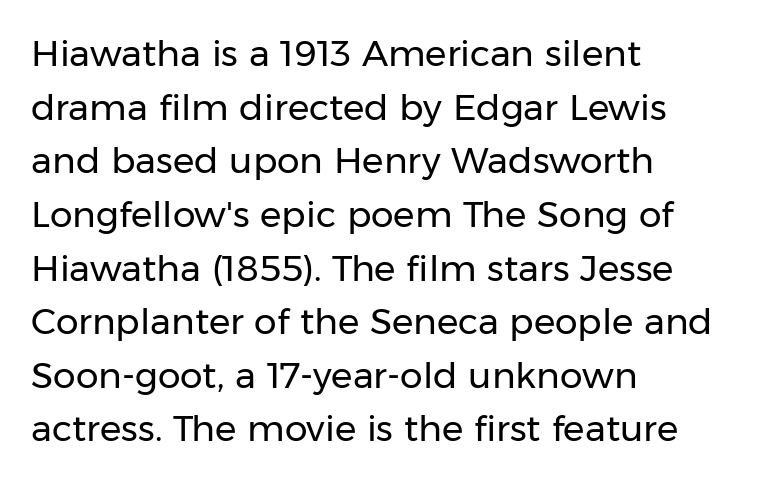
{"serif": "no", "italic": "no", "bold": "no", "weight": "regular", "width": "normal", "stroke_contrast": "low", "x_height": "medium", "monospaced": "no", "underline": "no", "align": "left", "line_spacing": "normal", "line_spacing_ratio": 1.49, "letter_spacing": "normal", "letter_spacing_em": 0.0, "glyph_px": 36}
